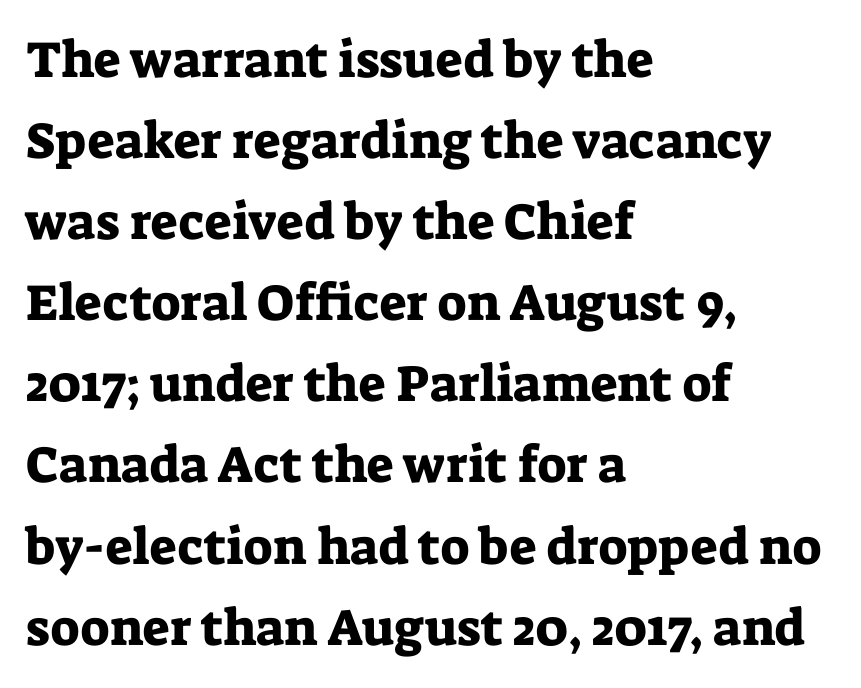
The image shows 51 px serif type, upright; set left-aligned, normal line spacing (1.59x), normal letter spacing, not underlined; low stroke contrast and a medium x-height.
